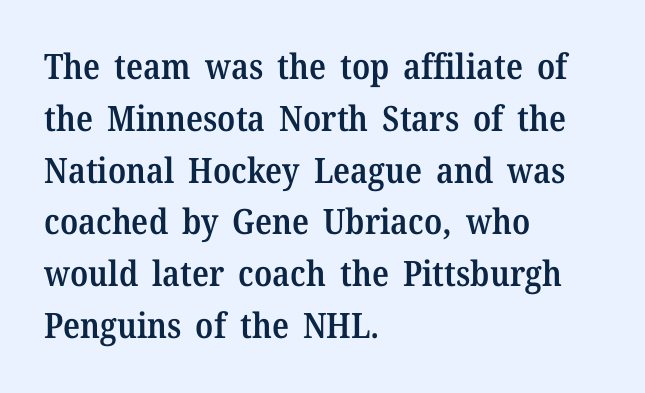
The image shows 35 px semibold serif type, upright; set left-aligned, normal line spacing (1.48x), normal letter spacing, not underlined; medium stroke contrast and a medium x-height.
